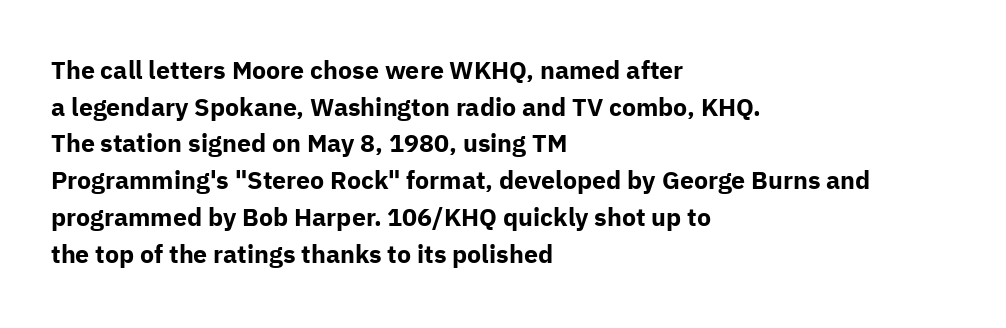
The image shows 25 px bold type, upright; set left-aligned, normal line spacing (1.47x), normal letter spacing, not underlined.
